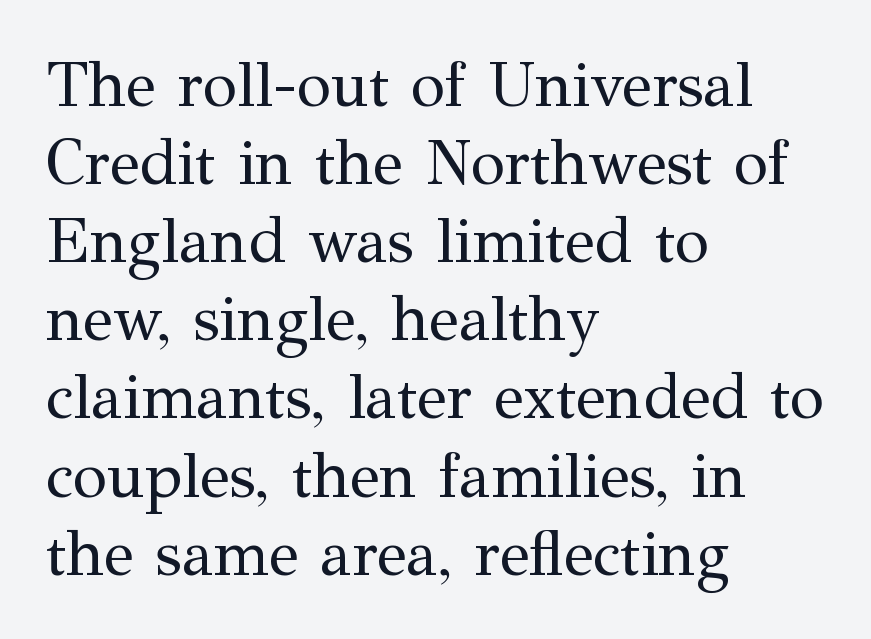
Q: Is the text bold? A: No.
Q: Is the text italic (slanted)? A: No, it is upright.
Q: Is the typeface a serif or a sans-serif typeface? A: Serif.
Q: Is the text underlined? A: No.
Q: How is the paragraph aligned? A: Left-aligned.
Q: Is the spacing between letters normal or unusually wide? A: Normal.
Q: Width (condensed, normal, or wide)? A: Normal.
Q: Stroke contrast? A: Medium.
Q: x-height? A: Medium.
Q: Monospaced? A: No.
